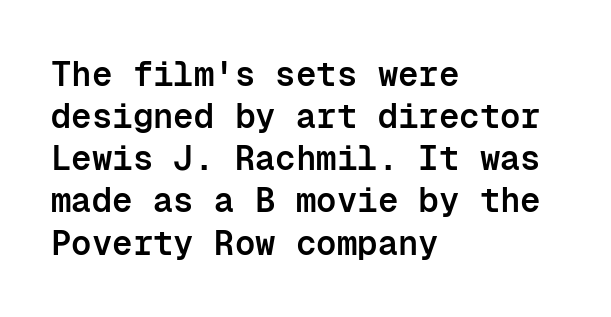
{"serif": "no", "italic": "no", "bold": "semi", "weight": "semibold", "width": "normal", "stroke_contrast": "low", "x_height": "medium", "monospaced": "yes", "underline": "no", "align": "left", "line_spacing_ratio": 1.24, "letter_spacing": "normal", "letter_spacing_em": 0.0, "glyph_px": 34}
